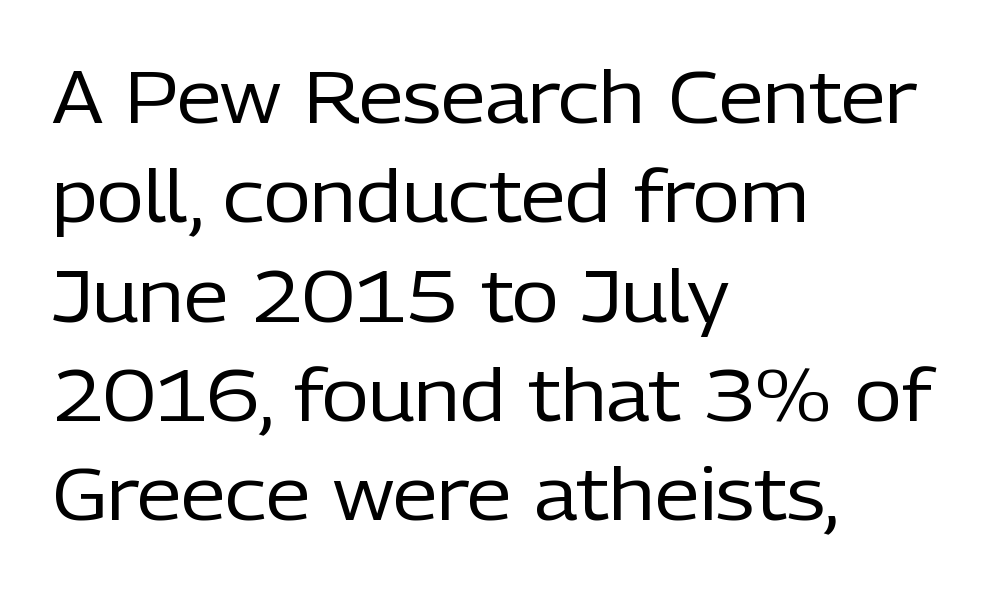
The image shows 73 px regular-weight sans-serif type, upright; set left-aligned, normal line spacing (1.36x), normal letter spacing, not underlined; low stroke contrast and a medium x-height.
